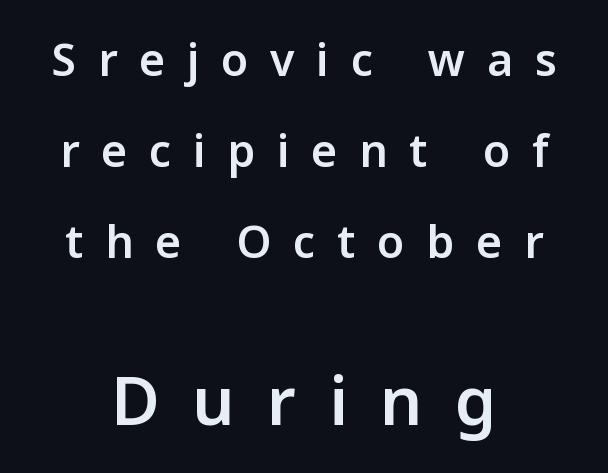
Students, note that the glyphs here are deliberately spaced far apart. Whoever set this made the second block the dominant, larger element. Centered paragraph, ragged on both sides. Plain, unruled lines of type. You can tell it's not italic because the verticals are truly vertical. What weight is shown? A semibold, between regular and bold.
